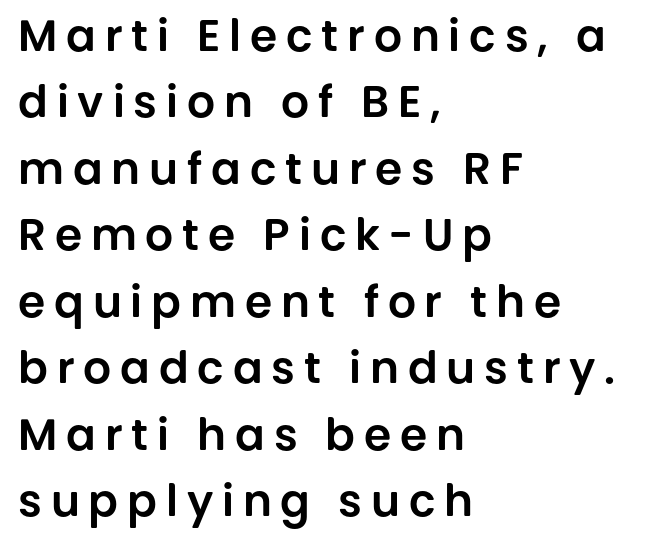
{"serif": "no", "italic": "no", "width": "normal", "stroke_contrast": "low", "x_height": "large", "monospaced": "no", "underline": "no", "align": "left", "line_spacing": "normal", "line_spacing_ratio": 1.51, "letter_spacing": "wide", "letter_spacing_em": 0.2, "glyph_px": 44}
